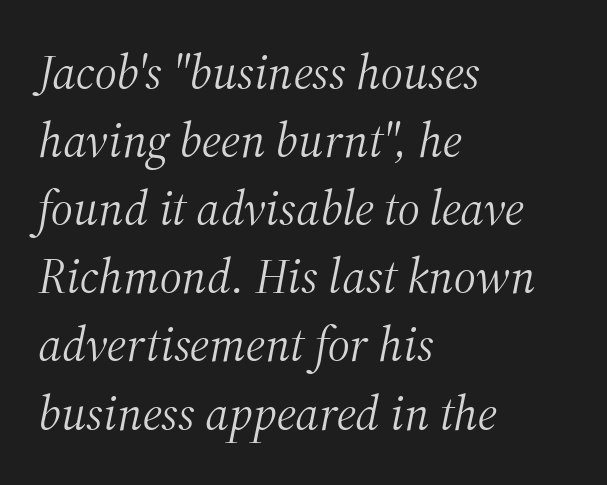
The passage shown stacks its lines at a standard gap. The rag falls on the right side of this text block. There's an unmistakable incline to the writing here. Is the stroke heavy? The answer is a plain regular-or-lighter.
